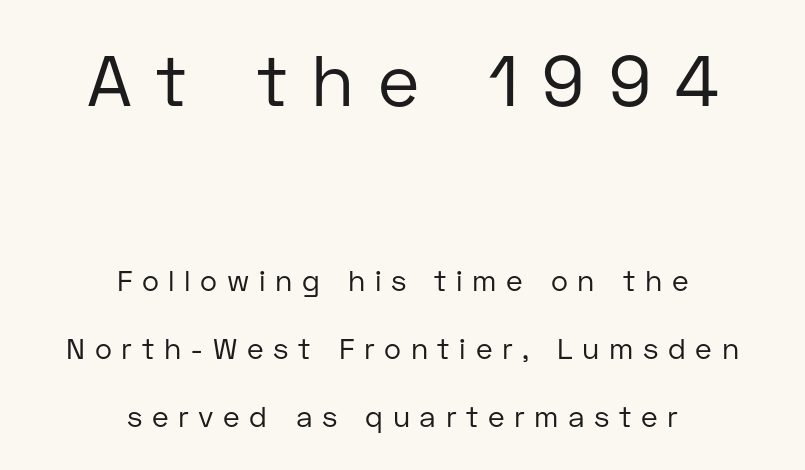
Q: Is the text bold? A: No.
Q: Is the text italic (slanted)? A: No, it is upright.
Q: Is the typeface a serif or a sans-serif typeface? A: Sans-serif.
Q: Is the text underlined? A: No.
Q: How is the paragraph aligned? A: Centered.
Q: Is the spacing between letters normal or unusually wide? A: Unusually wide.
Q: Is the spacing between lines tight, normal or loose? A: Loose.
Q: Which block of text is set in a larger size, the first (top) or the second (bottom)? A: The first (top) one.
Q: Width (condensed, normal, or wide)? A: Normal.
Q: Stroke contrast? A: Low.
Q: x-height? A: Medium.
Q: Monospaced? A: No.
